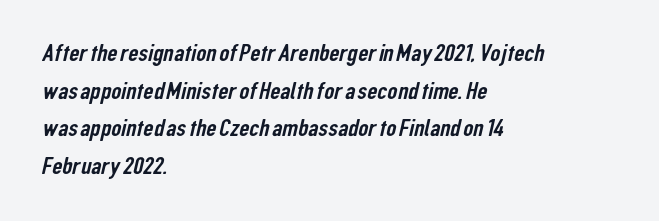
Q: Is the text underlined? A: No.
Q: How is the paragraph aligned? A: Left-aligned.
Q: Is the spacing between letters normal or unusually wide? A: Normal.
Q: Is the spacing between lines tight, normal or loose? A: Normal.
